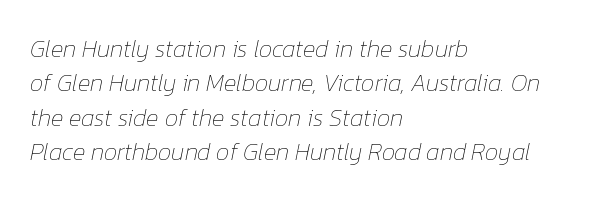
The image shows 24 px text type, italic (leaning right); set left-aligned, normal line spacing (1.43x), normal letter spacing, not underlined.
